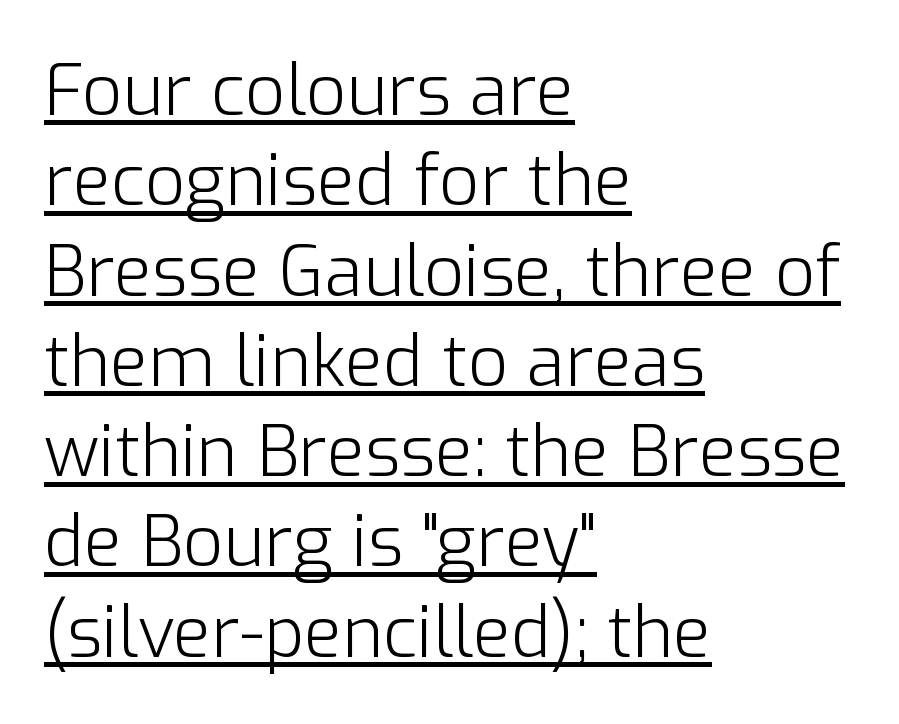
The image shows 70 px light sans-serif type, upright; set left-aligned, normal line spacing (1.29x), normal letter spacing, underlined; low stroke contrast and a medium x-height.
